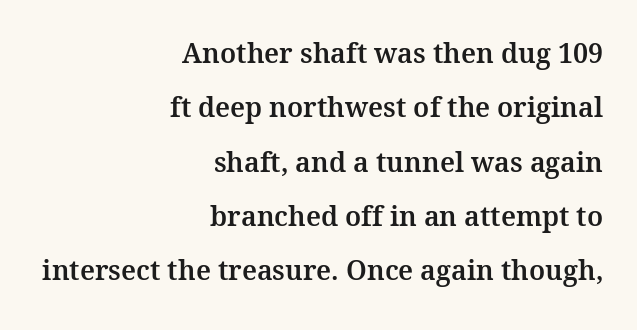
The image shows 27 px text type, upright; set right-aligned, loose line spacing (2.01x), normal letter spacing, not underlined.
